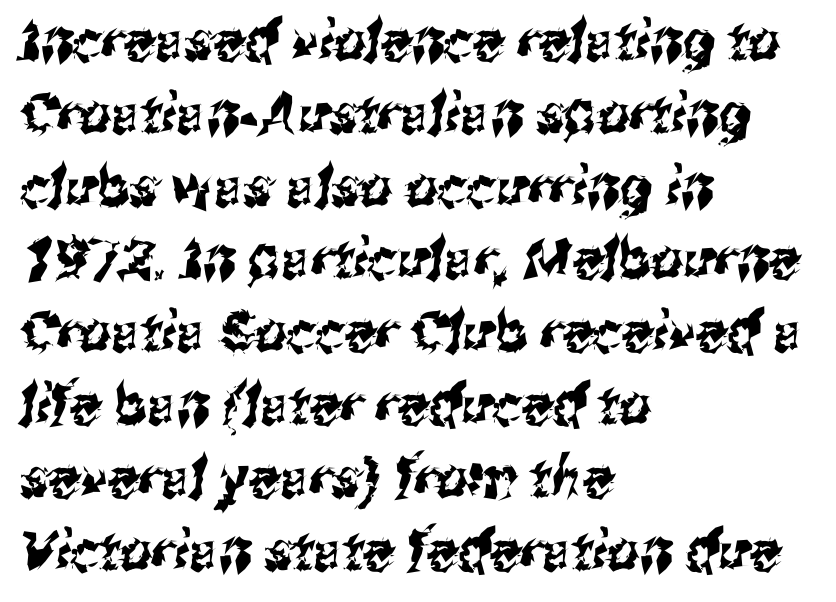
Q: Is the typeface a serif or a sans-serif typeface? A: Sans-serif.
Q: Is the text underlined? A: No.
Q: How is the paragraph aligned? A: Left-aligned.
Q: Is the spacing between letters normal or unusually wide? A: Normal.
Q: Is the spacing between lines tight, normal or loose? A: Normal.
Q: Width (condensed, normal, or wide)? A: Condensed.
Q: Stroke contrast? A: Medium.
Q: x-height? A: Medium.
Q: Monospaced? A: No.
